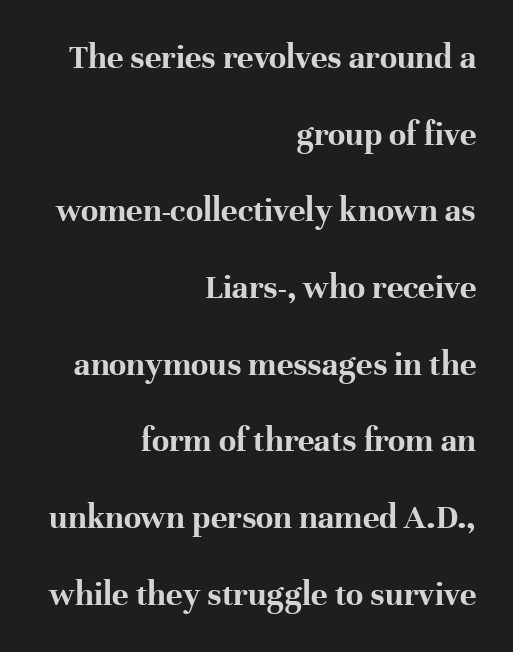
The image shows 35 px bold serif type, upright; set right-aligned, loose line spacing (2.19x), normal letter spacing, not underlined; high stroke contrast and a medium x-height.
